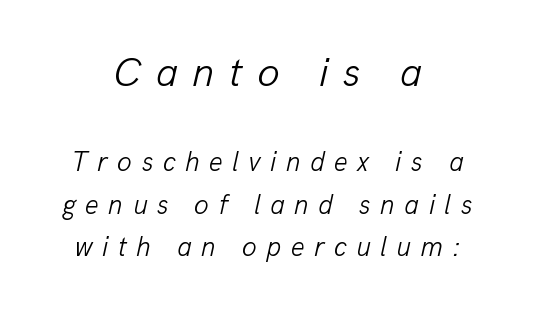
If you measured baseline to baseline, you'd find a middling distance. Centered paragraph, ragged on both sides. Words appear elongated and porous because spacing is wide. Looks like regular typesetting: each glyph gets only the width it needs. Does the lettering tilt? It does — this is italic.
